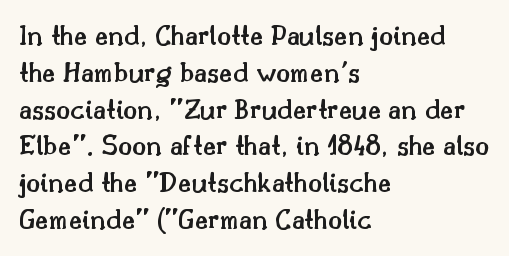
The image shows 29 px semibold serif type, upright; set left-aligned, normal line spacing (1.27x), normal letter spacing, not underlined; medium stroke contrast and a small x-height.
